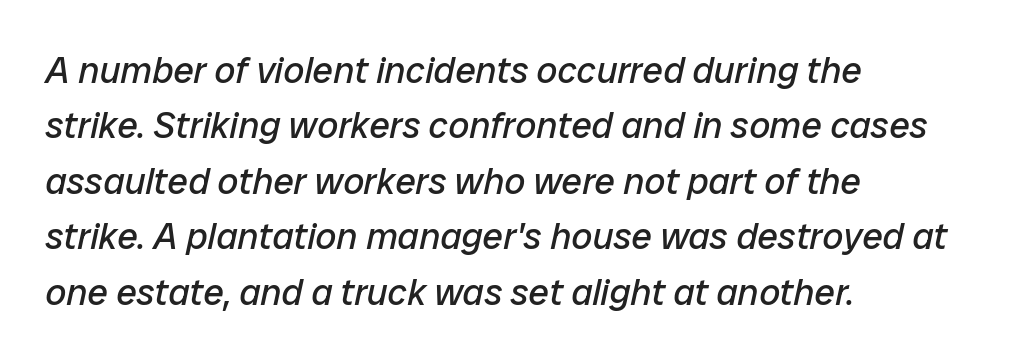
{"italic": "yes", "lean": "right", "slant_degrees": 12, "bold": "no", "weight": "regular", "width": "normal", "stroke_contrast": "low", "x_height": "medium", "monospaced": "no", "underline": "no", "align": "left", "line_spacing": "normal", "line_spacing_ratio": 1.5, "letter_spacing": "normal", "letter_spacing_em": 0.0, "glyph_px": 37}
